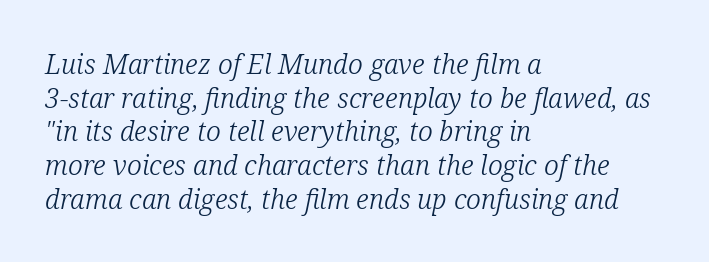
The typography opts for an oblique posture over an upright one. Stems and bowls with no extra thickness — not bold. The area under the type is left untouched. Line beginnings align vertically; line endings do not. You could call the tracking neutral — neither tight nor loose. Regular leading.
